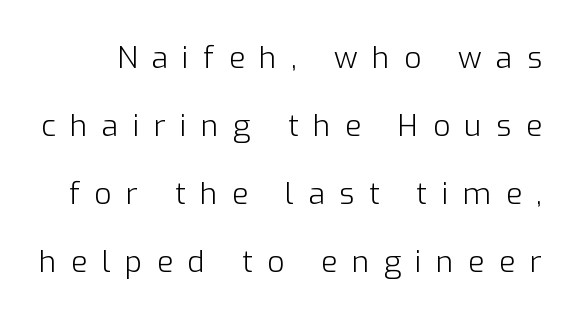
Weight: in the light-to-regular range. Rows of type keep a wide berth in the vertical direction. You can tell from the bare stems that sans-serif type was used. Characters remain perfectly vertical along every line. Compared with typical body copy, the letter spacing here is much looser. Here the designer chose a conventional face with non-uniform glyph widths.
